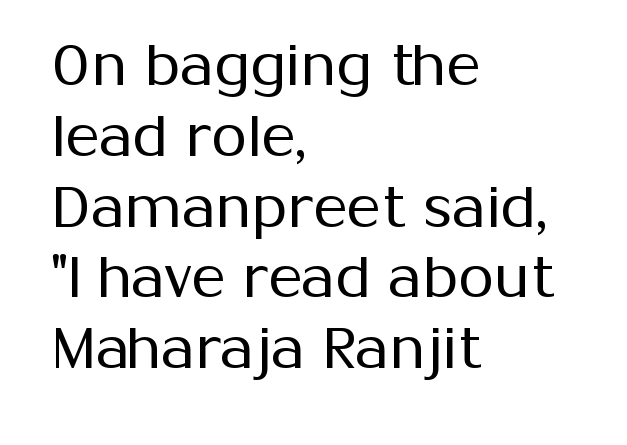
Letters have the restrained weight of plain body copy at most. Here the designer chose a conventional face with non-uniform glyph widths. Unlike italic type, these characters show no tilt at all. Just letters on the line, the space beneath them empty. Examine the stroke ends and you'll find no serifs.
